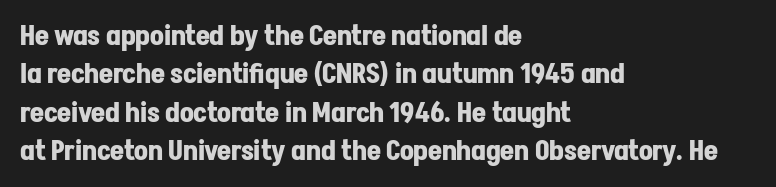
The image shows 27 px bold type, upright; set left-aligned, normal line spacing (1.42x), normal letter spacing, not underlined.
